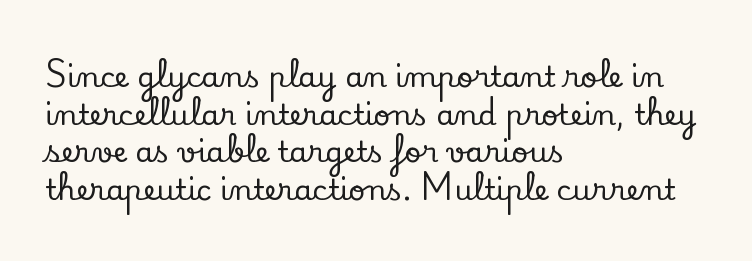
The image shows 29 px text type, upright; set left-aligned, normal line spacing (1.3x), normal letter spacing, not underlined; low stroke contrast and a small x-height.
